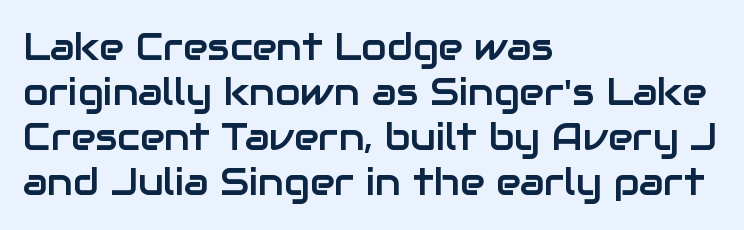
These lines are rendered in a variable-pitch font. Examine the stroke ends and you'll find no serifs. The gaps between neighbouring characters are ordinary and unremarkable. In terms of posture, this sample is upright.
